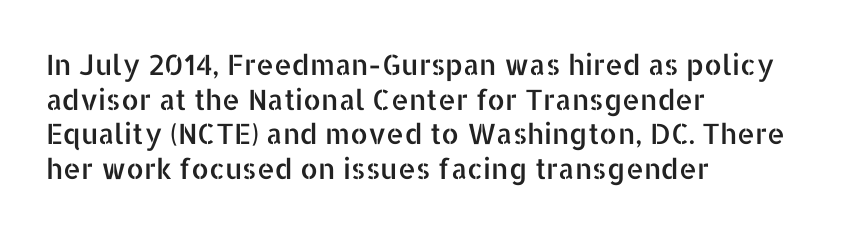
The image shows 28 px sans-serif type, upright; set left-aligned, line spacing 1.24x, normal letter spacing, not underlined; low stroke contrast and a medium x-height.
